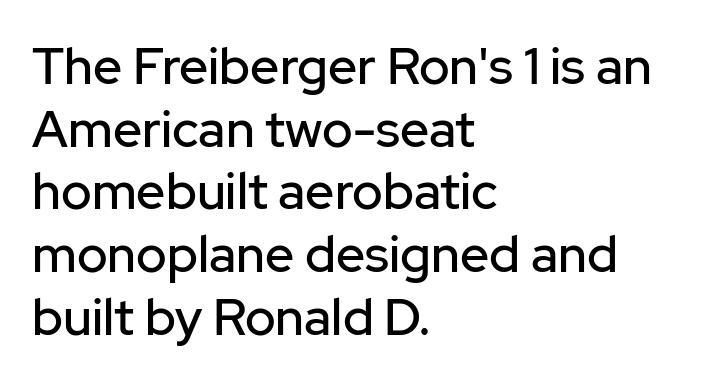
{"serif": "no", "italic": "no", "width": "normal", "stroke_contrast": "low", "x_height": "medium", "monospaced": "no", "underline": "no", "align": "left", "line_spacing_ratio": 1.23, "letter_spacing": "normal", "letter_spacing_em": 0.0, "glyph_px": 51}
